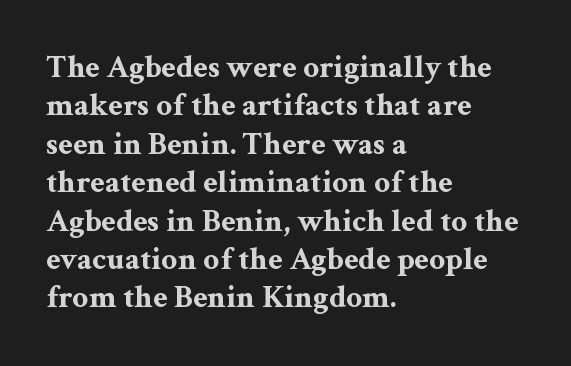
The image shows 32 px bold, wide serif type, upright; set left-aligned, line spacing 1.2x, normal letter spacing, not underlined; medium stroke contrast and a medium x-height.
